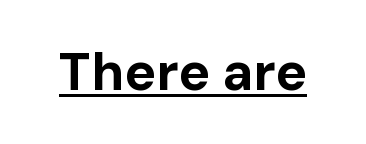
Q: Is the text bold? A: Yes.
Q: Is the text italic (slanted)? A: No, it is upright.
Q: Is the typeface a serif or a sans-serif typeface? A: Sans-serif.
Q: Is the text underlined? A: Yes.
Q: Is the spacing between letters normal or unusually wide? A: Normal.
Q: Width (condensed, normal, or wide)? A: Normal.
Q: Stroke contrast? A: Low.
Q: x-height? A: Medium.
Q: Monospaced? A: No.
